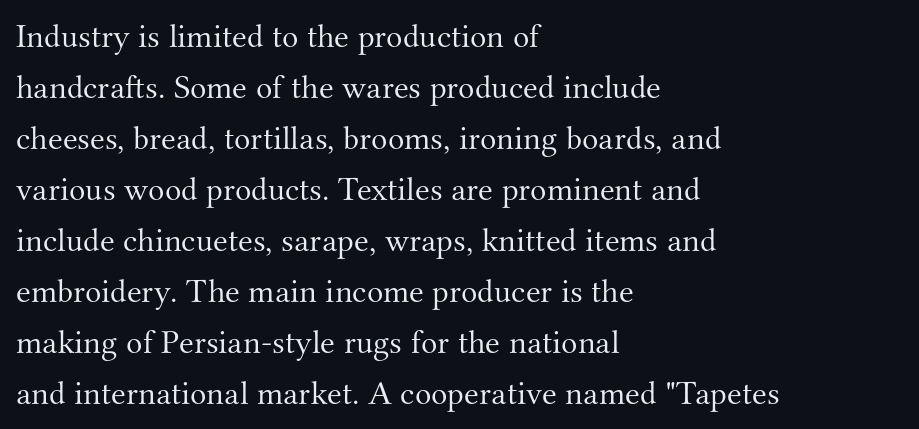
Italic: no, the glyphs are upright roman. Teacher's note: observe the even left margin — that is flush-left alignment. The lines sit at an ordinary, default distance from one another. Lines of text with bare space underneath. Examine the stroke ends and you'll spot serifs.
